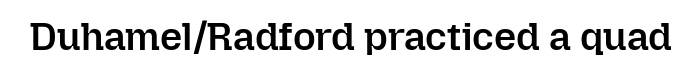
No extra tracking has been applied to these lines. Tall strokes in this sample are plumb rather than angled. A clean baseline with only descenders dipping below it. Do the characters align in a grid? No, the font is proportional.
